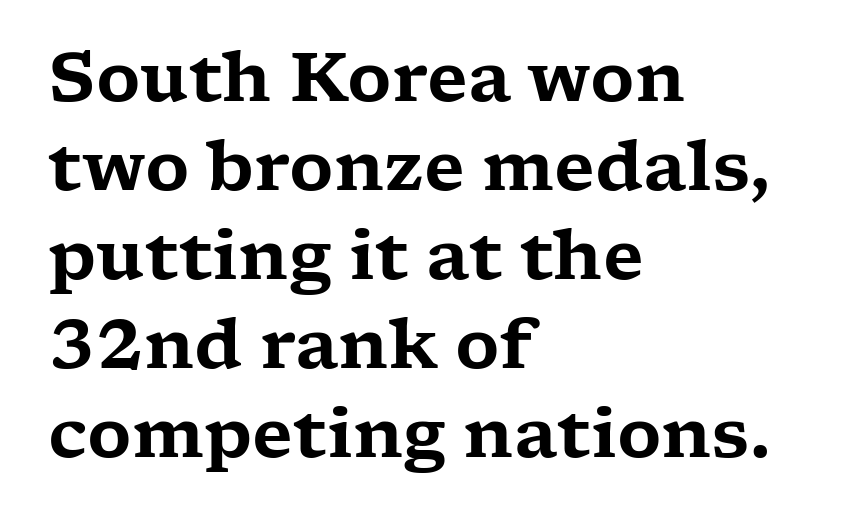
{"serif": "yes", "italic": "no", "width": "wide", "stroke_contrast": "low", "x_height": "medium", "monospaced": "no", "underline": "no", "align": "left", "line_spacing": "normal", "line_spacing_ratio": 1.31, "letter_spacing": "normal", "letter_spacing_em": 0.0, "glyph_px": 68}
